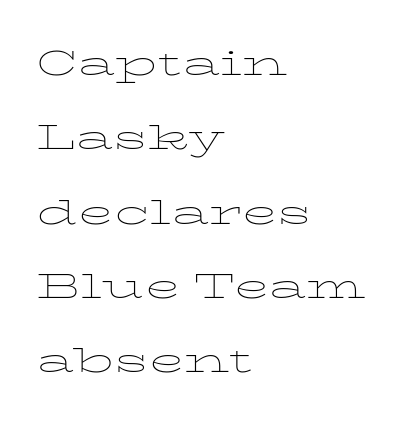
Is the letter spacing exaggerated? No — it looks like the ordinary default. Just letters on the line, the space beneath them empty. Italic? Not at all — the glyphs are vertical. The paragraph has a hard left edge and a soft right edge. Each letter keeps its own natural width here, so spacing adapts to shape.
